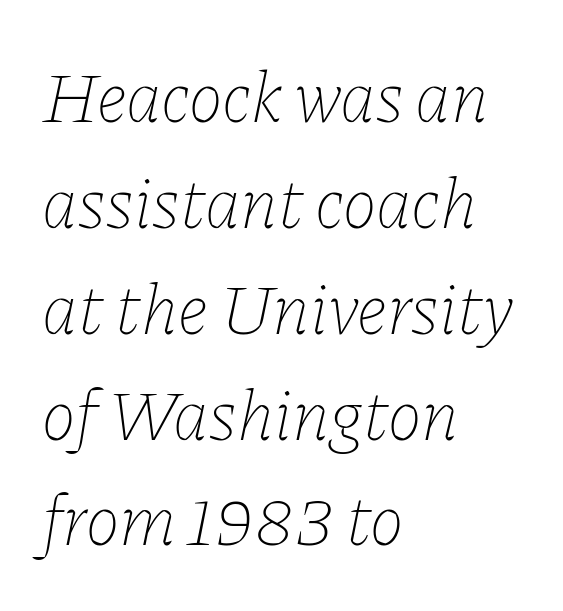
The image shows 72 px thin type, italic (leaning right); set left-aligned, normal line spacing (1.47x), normal letter spacing, not underlined; low stroke contrast and a medium x-height.
